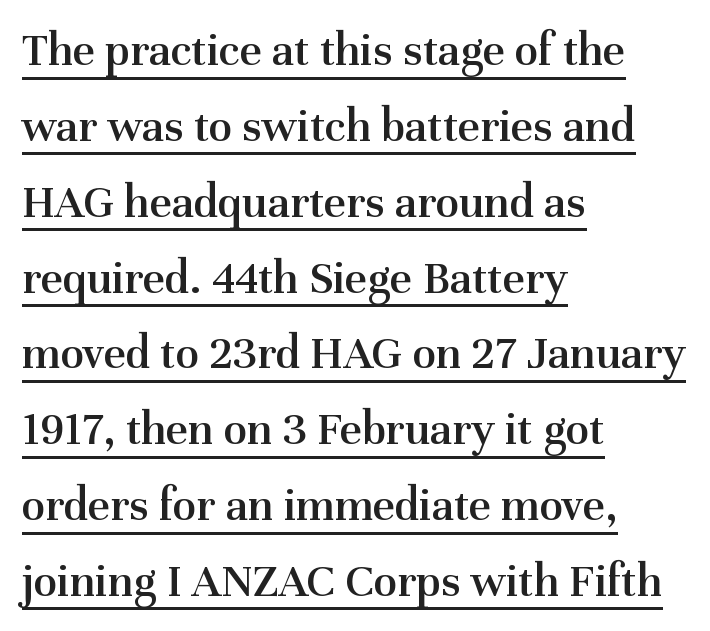
The image shows 48 px semibold serif type, upright; set left-aligned, normal line spacing (1.58x), normal letter spacing, underlined; medium stroke contrast and a medium x-height.
